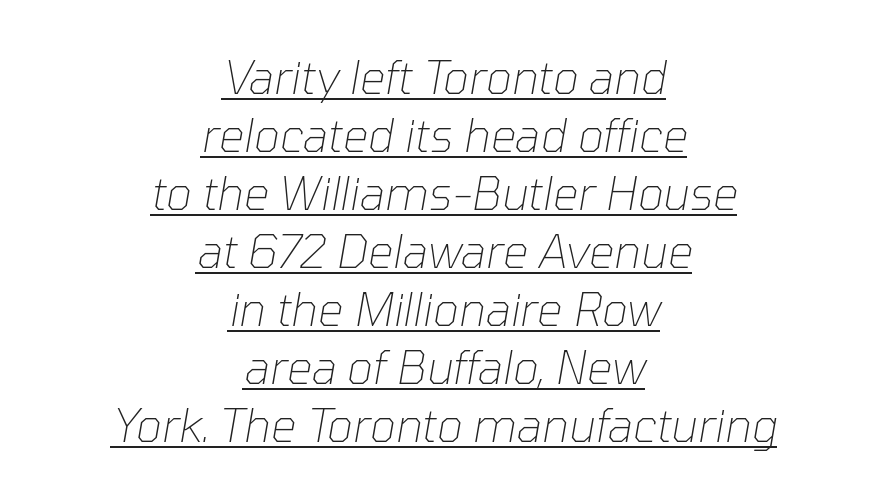
These lines are rendered in a variable-pitch font. Compared with a typical body face, this is equally light or lighter still. Does a line run under the words? Yes, clearly. Short note: letters normally spaced. Regular leading.
